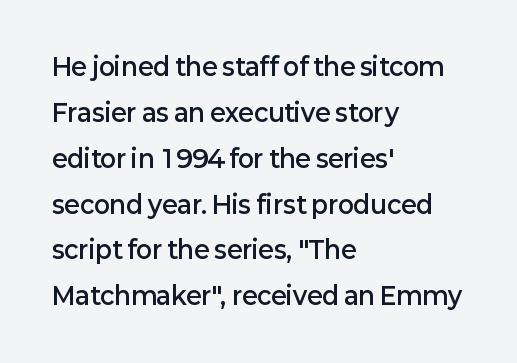
{"italic": "no", "bold": "semi", "underline": "no", "align": "left", "line_spacing": "loose", "line_spacing_ratio": 1.91, "letter_spacing": "normal", "letter_spacing_em": 0.0, "glyph_px": 24}
